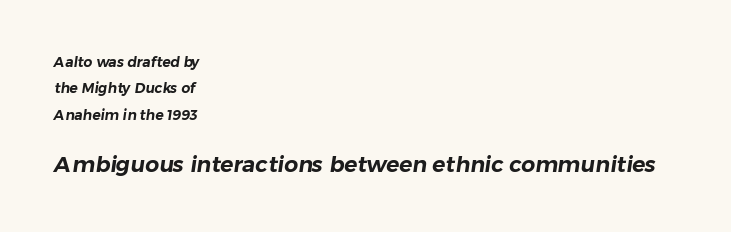
Bigger letters appear in the bottom chunk; the top chunk is reduced. This rendering leaves character spacing at its baseline value. The zone under the glyphs is completely vacant. The ragged edge is on the right, which tells us the setting is flush left.
